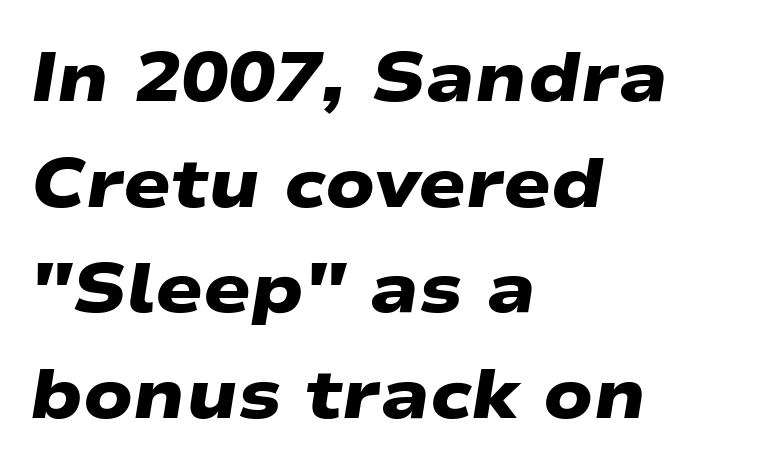
Vertically, the passage feels balanced, rows spaced as you'd expect. This sample uses a sans-serif face. Heavy, bold letterforms. Note the varied advance widths — an 'i' is clearly narrower than an 'm'. Words appear dense and cohesive because spacing is normal.
